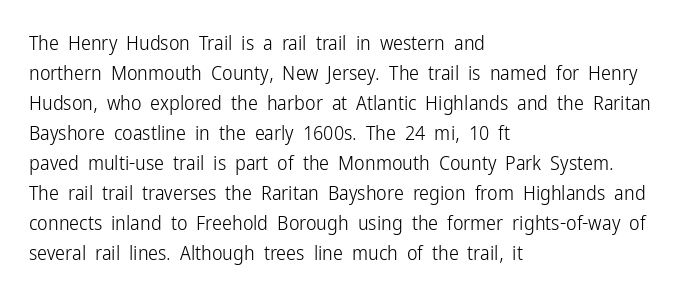
{"italic": "no", "bold": "no", "underline": "no", "align": "left", "line_spacing": "normal", "line_spacing_ratio": 1.5, "letter_spacing": "normal", "letter_spacing_em": 0.0, "glyph_px": 20}
